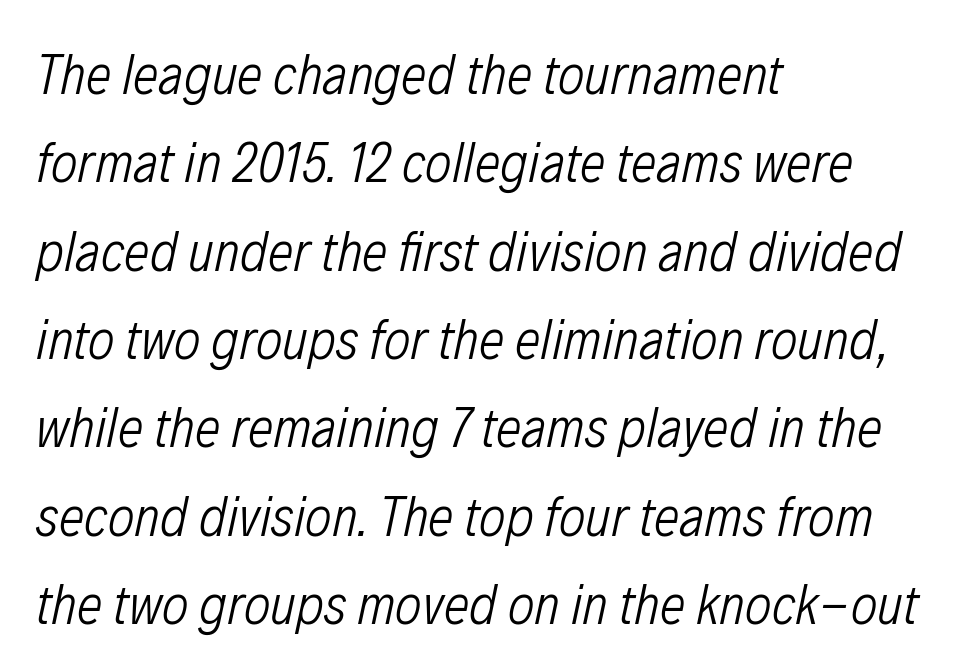
Q: Is the text bold? A: No.
Q: Is the text italic (slanted)? A: Yes, it leans right by about 12 degrees.
Q: Is the text underlined? A: No.
Q: How is the paragraph aligned? A: Left-aligned.
Q: Is the spacing between letters normal or unusually wide? A: Normal.
Q: Is the spacing between lines tight, normal or loose? A: Normal.
Q: Width (condensed, normal, or wide)? A: Condensed.
Q: Stroke contrast? A: Low.
Q: x-height? A: Medium.
Q: Monospaced? A: No.
